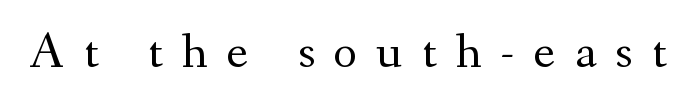
The image shows 51 px regular-weight serif type, upright; set unusually wide letter spacing (+0.38 em), not underlined; medium stroke contrast and a small x-height.
